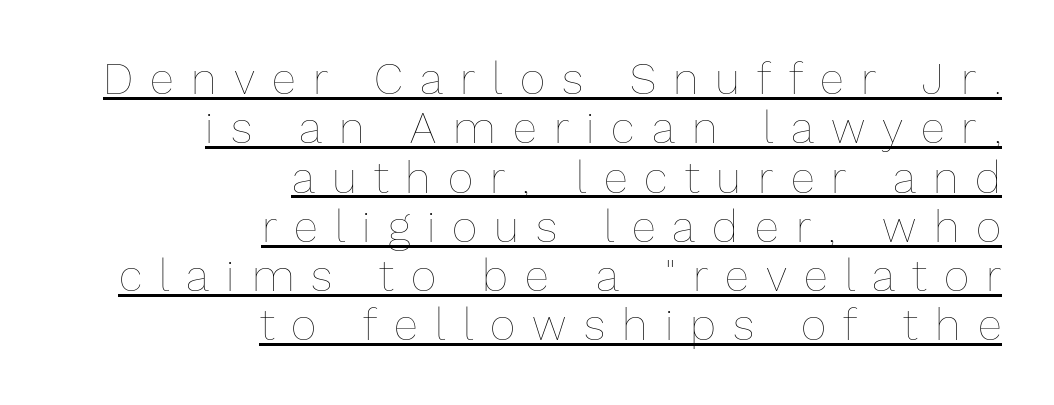
The image shows 44 px thin type, upright; set right-aligned, tight line spacing (1.12x), unusually wide letter spacing (+0.39 em), underlined; low stroke contrast and a medium x-height.
